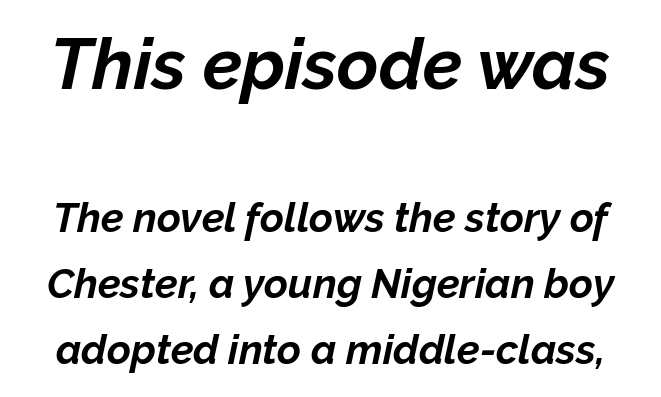
Q: Is the text bold? A: Yes.
Q: Is the text italic (slanted)? A: Yes, it leans right by about 12 degrees.
Q: Is the text underlined? A: No.
Q: Is the spacing between letters normal or unusually wide? A: Normal.
Q: Is the spacing between lines tight, normal or loose? A: Normal.
Q: Which block of text is set in a larger size, the first (top) or the second (bottom)? A: The first (top) one.
Q: Width (condensed, normal, or wide)? A: Normal.
Q: Stroke contrast? A: Low.
Q: x-height? A: Medium.
Q: Monospaced? A: No.
